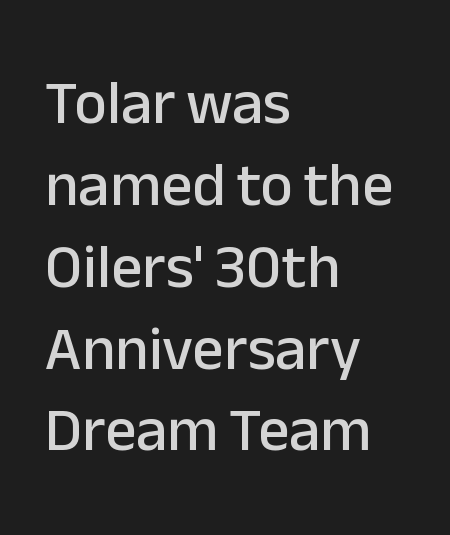
The image shows 62 px sans-serif type, upright; set left-aligned, normal line spacing (1.32x), normal letter spacing, not underlined; low stroke contrast and a medium x-height.
